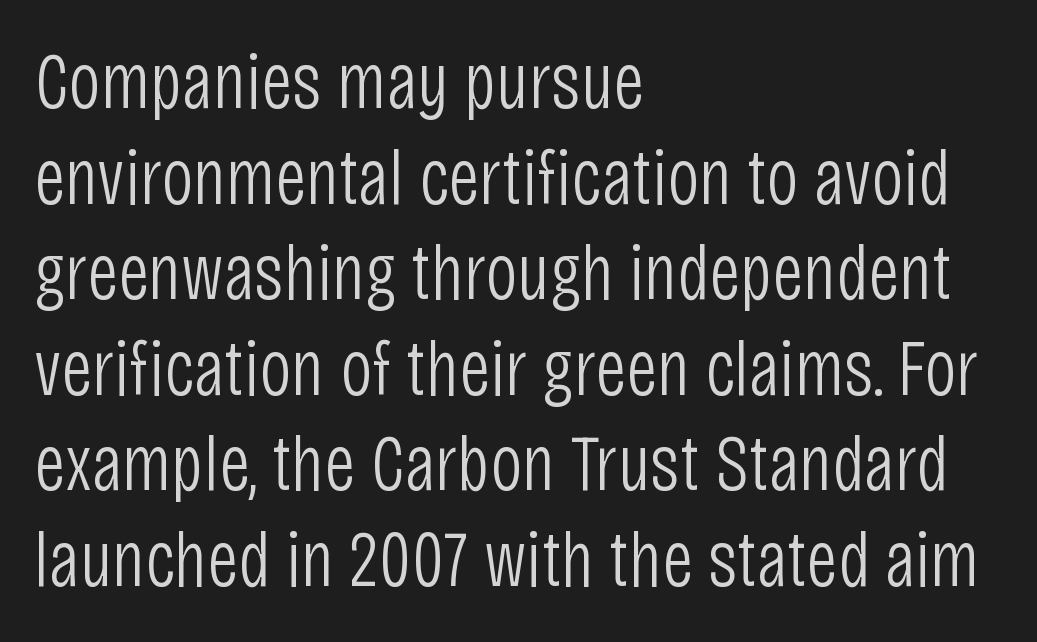
Q: Is the text bold? A: No.
Q: Is the text italic (slanted)? A: No, it is upright.
Q: Is the typeface a serif or a sans-serif typeface? A: Sans-serif.
Q: Is the text underlined? A: No.
Q: How is the paragraph aligned? A: Left-aligned.
Q: Is the spacing between letters normal or unusually wide? A: Normal.
Q: Width (condensed, normal, or wide)? A: Condensed.
Q: Stroke contrast? A: Low.
Q: x-height? A: Large.
Q: Monospaced? A: No.
